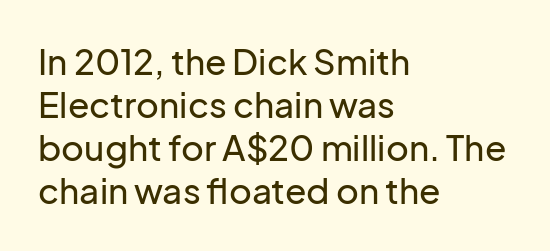
The passage shown is not underscored anywhere. Letter spacing: default. This rendering employs a face without finishing strokes, i.e., a sans-serif. Casual observation: everything's shoved over to the left. Every character sits straight up, as roman type does. Spacing verdict: proportional, widths tailored to each character.
